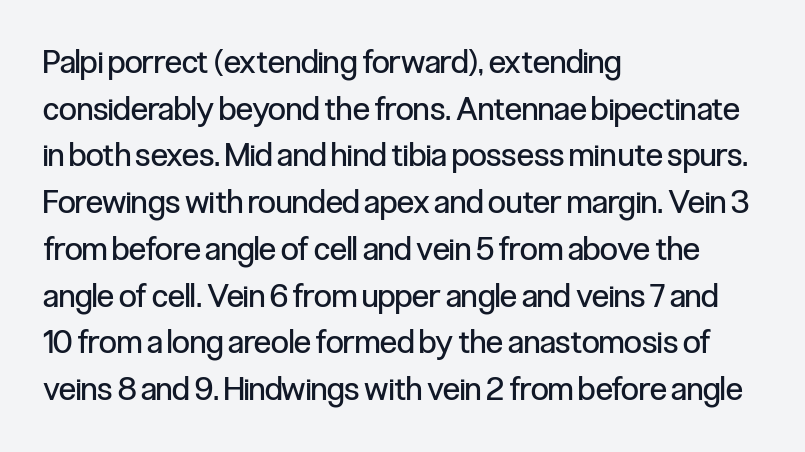
The lettering stays uniformly vertical, giving the passage a roman look. Tracking value appears to be zero — textbook default spacing. Each letter keeps its own natural width here, so spacing adapts to shape. Anything drawn beneath the words? Only blank space.
